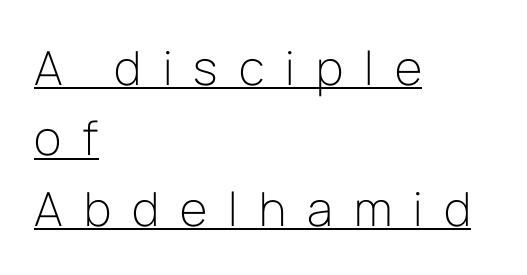
{"serif": "no", "italic": "no", "bold": "no", "weight": "light", "width": "normal", "stroke_contrast": "low", "x_height": "medium", "monospaced": "no", "underline": "yes", "align": "left", "line_spacing": "normal", "line_spacing_ratio": 1.5, "letter_spacing": "wide", "letter_spacing_em": 0.45, "glyph_px": 47}
